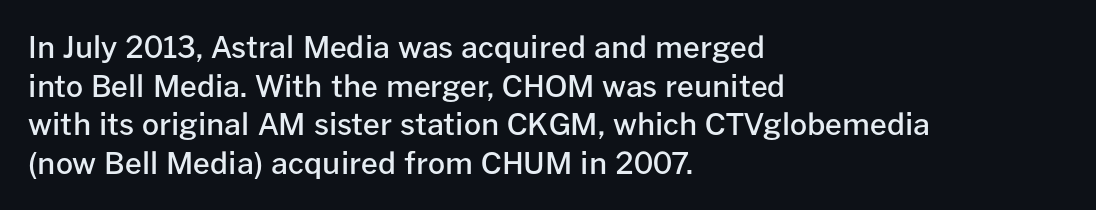
{"serif": "no", "italic": "no", "bold": "semi", "weight": "semibold", "width": "normal", "stroke_contrast": "low", "x_height": "medium", "monospaced": "no", "underline": "no", "align": "left", "line_spacing": "normal", "line_spacing_ratio": 1.29, "letter_spacing": "normal", "letter_spacing_em": 0.0, "glyph_px": 30}
